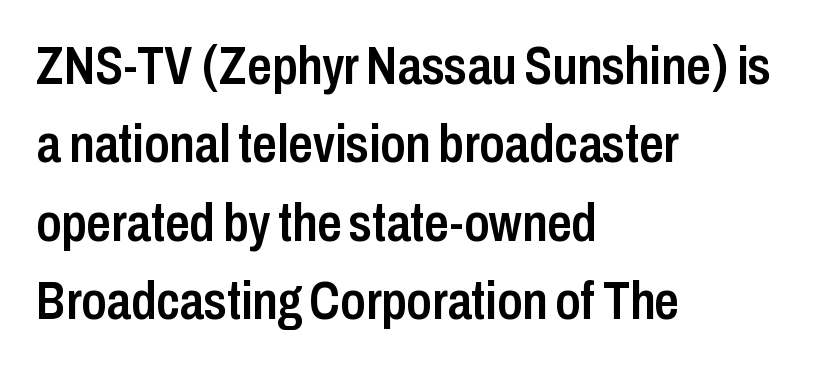
In CSS terms this would be text-align: left. Nothing unusual about the tracking: characters are spaced as the font intends. The passage shown is typed in a proportional face where columns would drift. The typeface chosen for these lines omits serifs.
